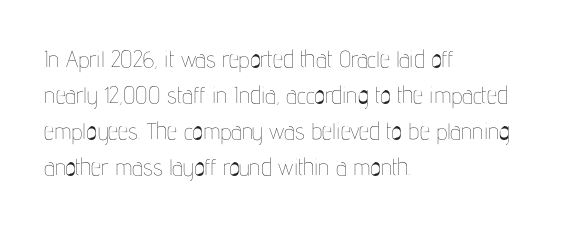
The foot of each line stays bare and open. It's the straight-up-and-down kind of type. The gaps between neighbouring characters are ordinary and unremarkable. A normal amount of white space separates one row of letters from the next. Typeset ragged right — the left edge is the straight one. Is the stroke heavy? The answer is a plain regular-or-lighter.
